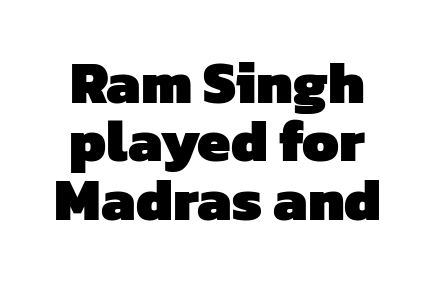
The image shows 59 px heavy sans-serif type; set centered, tight line spacing (0.99x), normal letter spacing, not underlined; low stroke contrast and a medium x-height.
